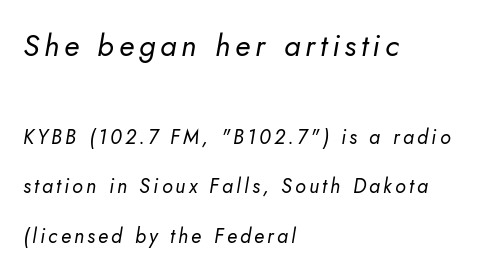
Q: Is the text bold? A: No.
Q: Is the text italic (slanted)? A: Yes, it leans right by about 10 degrees.
Q: Is the text underlined? A: No.
Q: How is the paragraph aligned? A: Left-aligned.
Q: Is the spacing between lines tight, normal or loose? A: Loose.
Q: Which block of text is set in a larger size, the first (top) or the second (bottom)? A: The first (top) one.
Q: Width (condensed, normal, or wide)? A: Normal.
Q: Stroke contrast? A: Low.
Q: x-height? A: Small.
Q: Monospaced? A: No.
